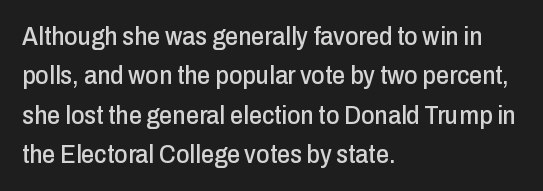
The image shows 26 px text type, upright; set left-aligned, normal line spacing (1.51x), normal letter spacing, not underlined.
